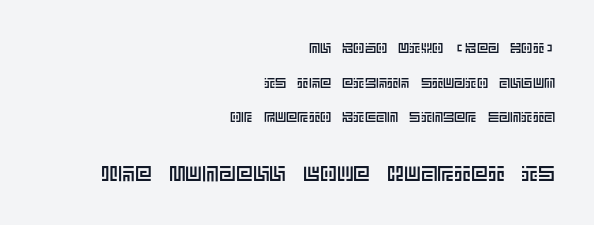
{"italic": "no", "underline": "no", "align": "right", "line_spacing": "loose", "line_spacing_ratio": 2.47, "letter_spacing": "normal", "letter_spacing_em": 0.0, "larger_block": "second", "size_ratio": 1.5, "glyph_px": 21}
